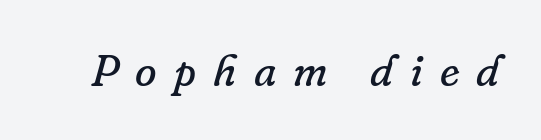
The words here are not underlined. The passage shown is typed in a proportional face where columns would drift. Compared with typical body copy, the letter spacing here is much looser. Look at the bottom of the vertical strokes: they flare into serifs here.
